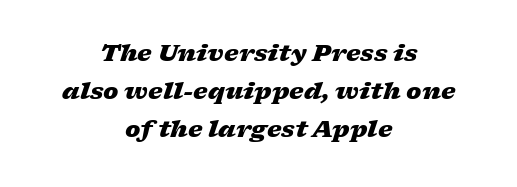
The image shows 23 px bold type, italic (leaning right); set centered, normal line spacing (1.66x), normal letter spacing, not underlined.
